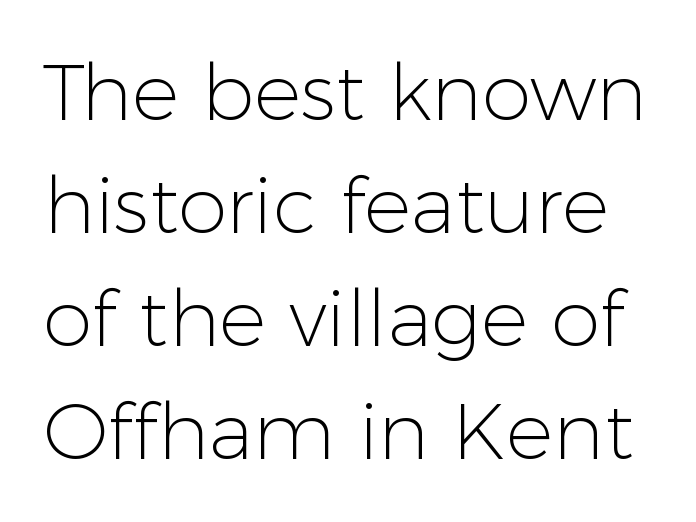
Underline: absent. The face used here is proportionally spaced, like ordinary book or web type. The axis of the letterforms is exactly vertical. Compared with typical body copy, the letter spacing here is the same. These lines are composed in type without serifs. Is the type heavy? It reads as light-to-regular instead.
